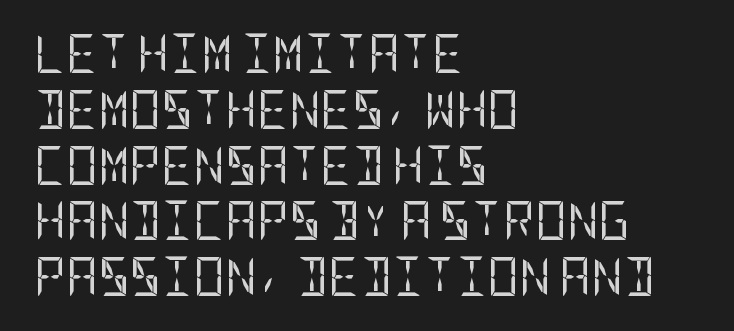
Q: Is the text bold? A: No.
Q: Is the text italic (slanted)? A: No, it is upright.
Q: Is the typeface a serif or a sans-serif typeface? A: Sans-serif.
Q: Is the text underlined? A: No.
Q: How is the paragraph aligned? A: Left-aligned.
Q: Is the spacing between letters normal or unusually wide? A: Normal.
Q: Is the spacing between lines tight, normal or loose? A: Normal.
Q: Width (condensed, normal, or wide)? A: Condensed.
Q: Stroke contrast? A: Low.
Q: x-height? A: Large.
